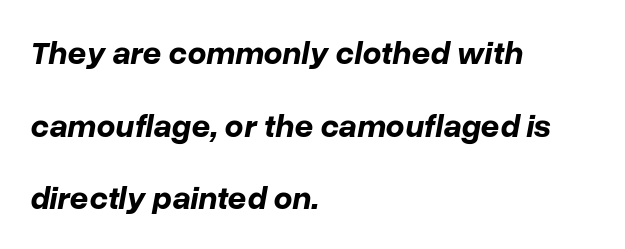
The image shows 33 px bold type, italic (leaning right); set left-aligned, loose line spacing (2.2x), normal letter spacing, not underlined; low stroke contrast and a medium x-height.
